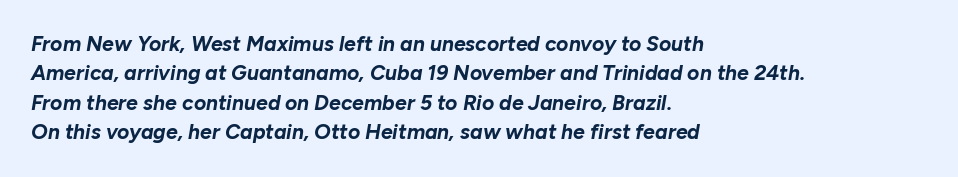
The image shows 21 px bold type, italic (leaning right); set left-aligned, normal line spacing (1.4x), normal letter spacing, not underlined.
